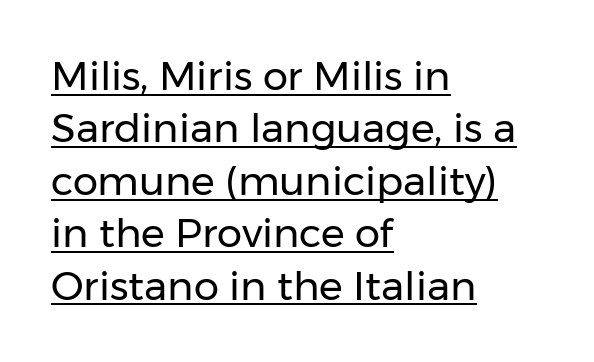
The image shows 40 px regular-weight sans-serif type, upright; set left-aligned, normal line spacing (1.31x), normal letter spacing, underlined; low stroke contrast and a medium x-height.
